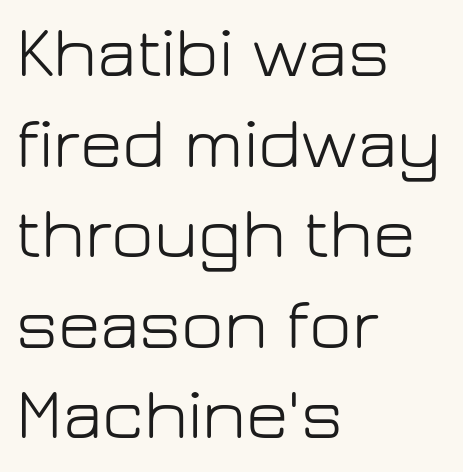
The letters stand upright; this is a roman face. Grotesque or geometric, the face here clearly has no serifs. The letterforms sit at book weight or below. If you drew a ruler down the left edge, every line would touch it.
